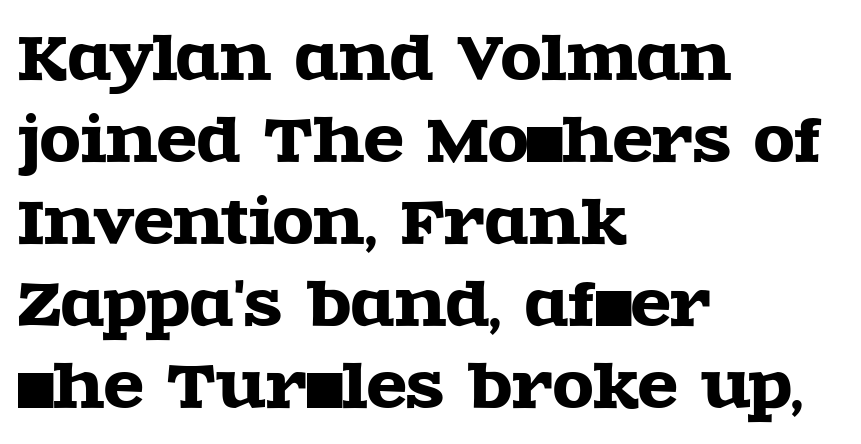
The image shows 59 px wide serif type, upright; set left-aligned, normal line spacing (1.39x), normal letter spacing, not underlined; a large x-height.
